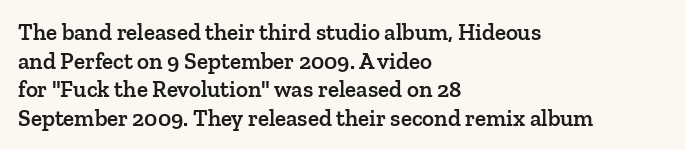
The passage shown is not underscored anywhere. On the weight axis this lands at semibold, roughly 600. Nothing unusual about the tracking: characters are spaced as the font intends. This is roman type, the default non-slanted kind. The paragraph has a hard left edge and a soft right edge.
